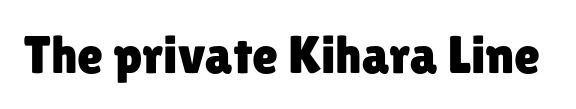
Q: Is the text italic (slanted)? A: No, it is upright.
Q: Is the typeface a serif or a sans-serif typeface? A: Sans-serif.
Q: Is the text underlined? A: No.
Q: Is the spacing between letters normal or unusually wide? A: Normal.
Q: Width (condensed, normal, or wide)? A: Normal.
Q: Stroke contrast? A: Low.
Q: x-height? A: Medium.
Q: Monospaced? A: No.
